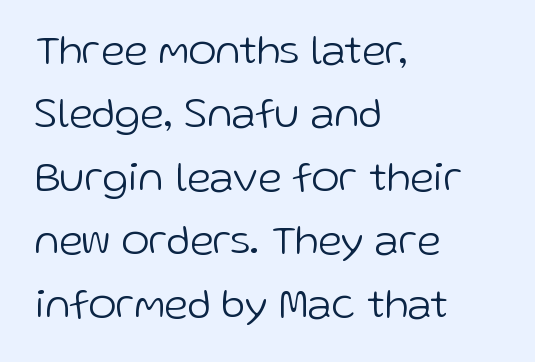
Q: Is the text bold? A: No.
Q: Is the text italic (slanted)? A: No, it is upright.
Q: Is the typeface a serif or a sans-serif typeface? A: Sans-serif.
Q: Is the text underlined? A: No.
Q: How is the paragraph aligned? A: Left-aligned.
Q: Is the spacing between letters normal or unusually wide? A: Normal.
Q: Is the spacing between lines tight, normal or loose? A: Normal.
Q: Width (condensed, normal, or wide)? A: Normal.
Q: Stroke contrast? A: Low.
Q: x-height? A: Medium.
Q: Monospaced? A: No.
